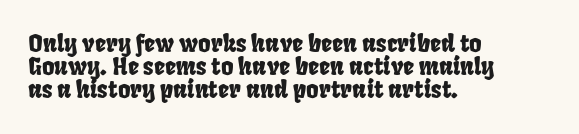
Q: Is the text underlined? A: No.
Q: How is the paragraph aligned? A: Left-aligned.
Q: Is the spacing between letters normal or unusually wide? A: Normal.
Q: Is the spacing between lines tight, normal or loose? A: Tight.
